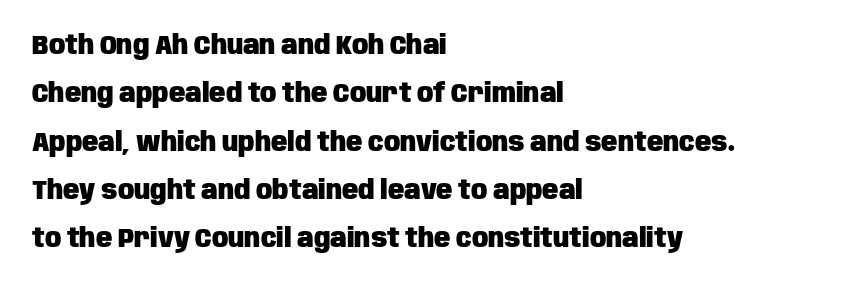
The image shows 27 px bold type, upright; set left-aligned, line spacing 1.79x, normal letter spacing, not underlined.
